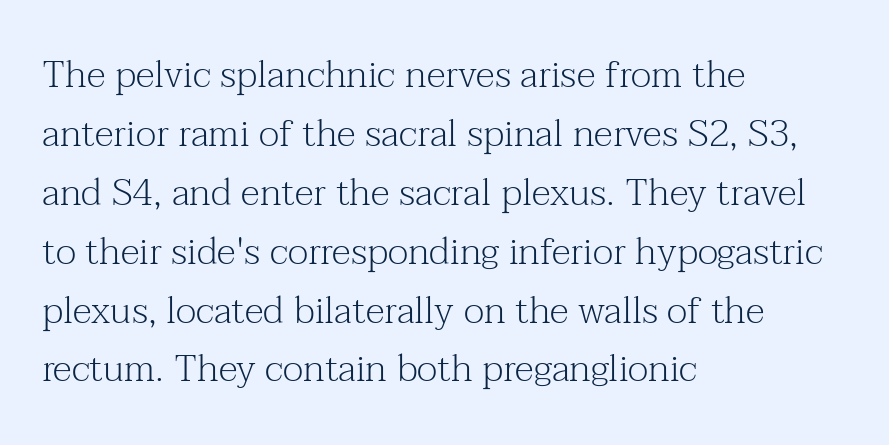
{"serif": "yes", "italic": "no", "bold": "no", "weight": "light", "width": "normal", "stroke_contrast": "medium", "x_height": "medium", "monospaced": "no", "underline": "no", "align": "left", "line_spacing": "normal", "line_spacing_ratio": 1.55, "letter_spacing": "normal", "letter_spacing_em": 0.0, "glyph_px": 38}
